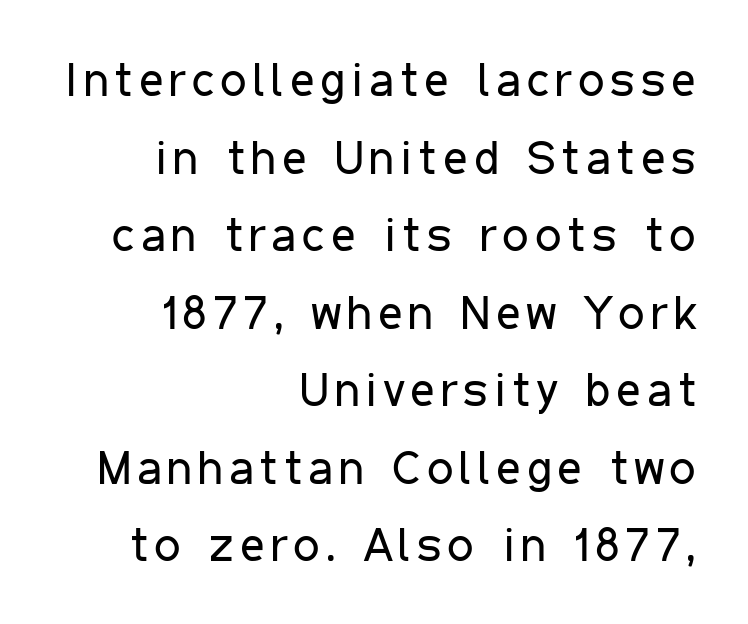
The image shows 47 px regular-weight, condensed sans-serif type, upright; set right-aligned, normal line spacing (1.65x), not underlined; low stroke contrast and a medium x-height.
